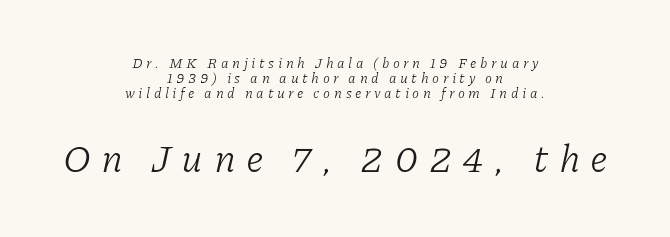
Q: Is the text bold? A: No.
Q: Is the text italic (slanted)? A: Yes, it leans right by about 11 degrees.
Q: Is the typeface a serif or a sans-serif typeface? A: Serif.
Q: Is the text underlined? A: No.
Q: How is the paragraph aligned? A: Centered.
Q: Is the spacing between letters normal or unusually wide? A: Unusually wide.
Q: Is the spacing between lines tight, normal or loose? A: Tight.
Q: Which block of text is set in a larger size, the first (top) or the second (bottom)? A: The second (bottom) one.
Q: Width (condensed, normal, or wide)? A: Normal.
Q: Stroke contrast? A: Low.
Q: x-height? A: Medium.
Q: Monospaced? A: No.
